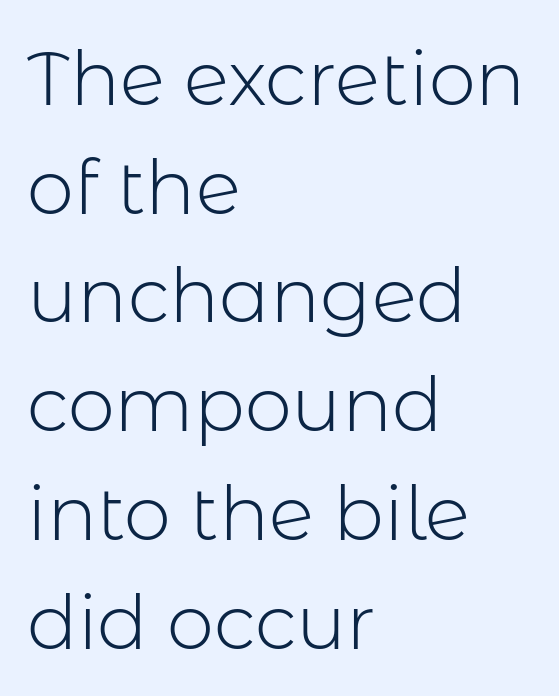
There is no visible air inserted between adjacent glyphs. Rendered with straight, roman letterforms. The ragged edge is on the right, which tells us the setting is flush left. Anything drawn beneath the words? Only blank space.
